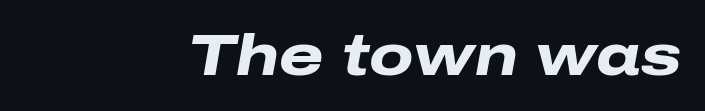
Q: Is the text bold? A: Yes.
Q: Is the text italic (slanted)? A: Yes, it leans right by about 10 degrees.
Q: Is the text underlined? A: No.
Q: Is the spacing between letters normal or unusually wide? A: Normal.
Q: Width (condensed, normal, or wide)? A: Wide.
Q: Stroke contrast? A: Low.
Q: x-height? A: Medium.
Q: Monospaced? A: No.
